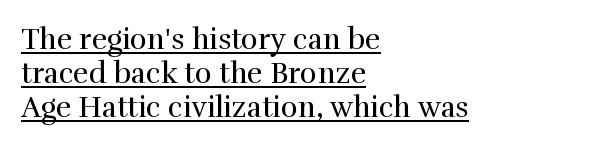
Q: Is the text bold? A: No.
Q: Is the text italic (slanted)? A: No, it is upright.
Q: Is the typeface a serif or a sans-serif typeface? A: Serif.
Q: Is the text underlined? A: Yes.
Q: How is the paragraph aligned? A: Left-aligned.
Q: Is the spacing between letters normal or unusually wide? A: Normal.
Q: Width (condensed, normal, or wide)? A: Normal.
Q: Stroke contrast? A: High.
Q: x-height? A: Medium.
Q: Monospaced? A: No.
